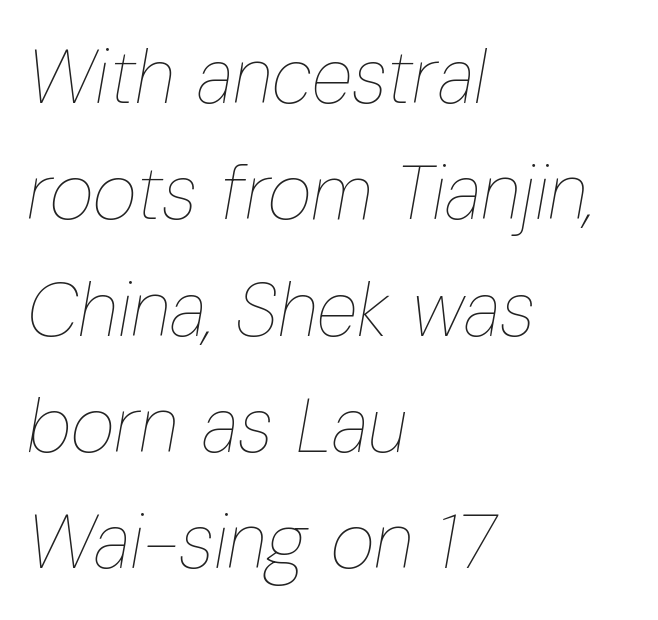
This sample keeps an unexceptional amount of space between lines. Stem width sits at or under what a default text font uses. Descenders are the only things crossing below the line. These lines are rendered in a variable-pitch font. Reading down the block, your eye returns to a fixed left position each line.
